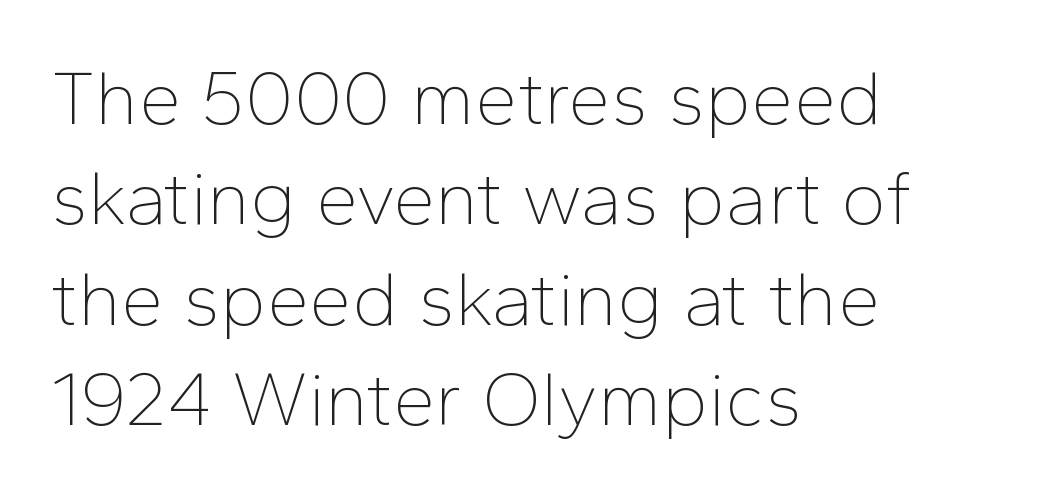
Q: Is the text bold? A: No.
Q: Is the text italic (slanted)? A: No, it is upright.
Q: Is the typeface a serif or a sans-serif typeface? A: Sans-serif.
Q: Is the text underlined? A: No.
Q: How is the paragraph aligned? A: Left-aligned.
Q: Is the spacing between letters normal or unusually wide? A: Normal.
Q: Is the spacing between lines tight, normal or loose? A: Normal.
Q: Width (condensed, normal, or wide)? A: Normal.
Q: Stroke contrast? A: Low.
Q: x-height? A: Medium.
Q: Monospaced? A: No.
